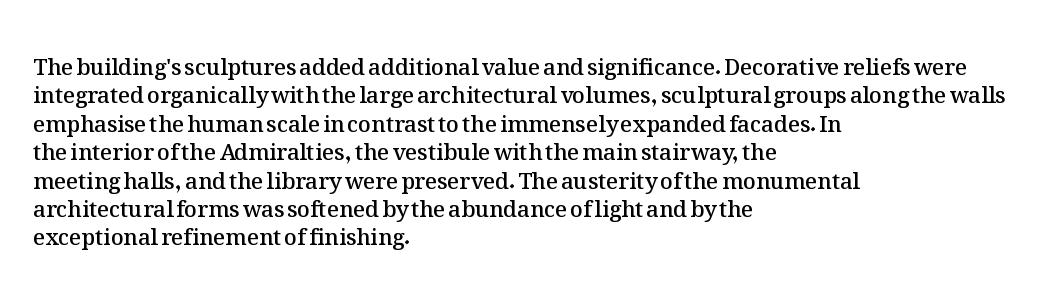
Q: Is the text bold? A: Semi-bold.
Q: Is the text italic (slanted)? A: No, it is upright.
Q: Is the text underlined? A: No.
Q: How is the paragraph aligned? A: Left-aligned.
Q: Is the spacing between letters normal or unusually wide? A: Normal.
Q: Is the spacing between lines tight, normal or loose? A: Normal.
